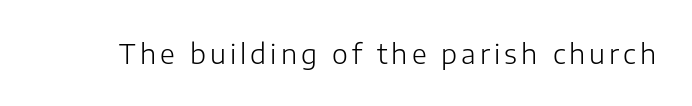
The image shows 27 px text type, upright; set not underlined.
